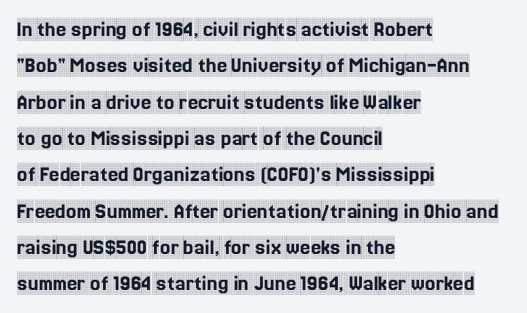
{"italic": "no", "underline": "no", "align": "left", "line_spacing": "normal", "line_spacing_ratio": 1.58, "letter_spacing": "normal", "letter_spacing_em": 0.0, "glyph_px": 23}
